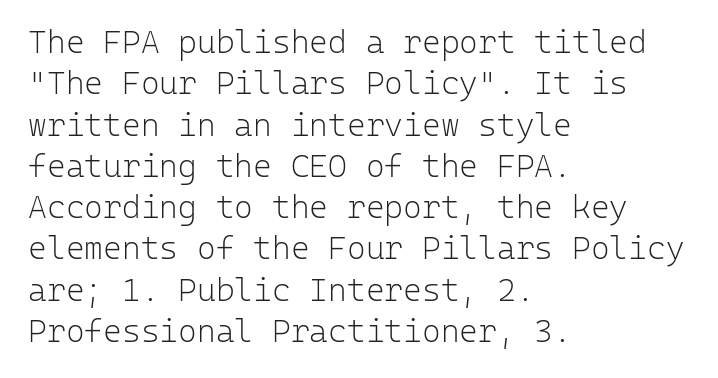
Quick note: underline off. Leading matches the norm, producing a regular column. Typeset ragged right — the left edge is the straight one. Quick note: not italic, upright. Font category for this specimen: sans-serif.
